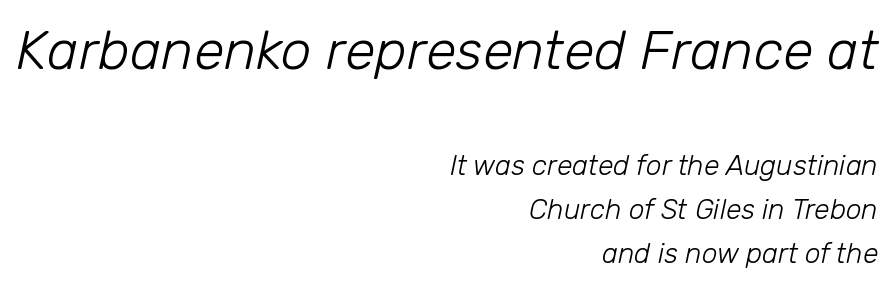
{"italic": "yes", "lean": "right", "slant_degrees": 12, "bold": "no", "weight": "light", "width": "normal", "stroke_contrast": "low", "x_height": "medium", "monospaced": "no", "underline": "no", "align": "right", "line_spacing": "normal", "line_spacing_ratio": 1.58, "letter_spacing": "normal", "letter_spacing_em": 0.0, "larger_block": "first", "size_ratio": 1.96, "glyph_px": 55}
